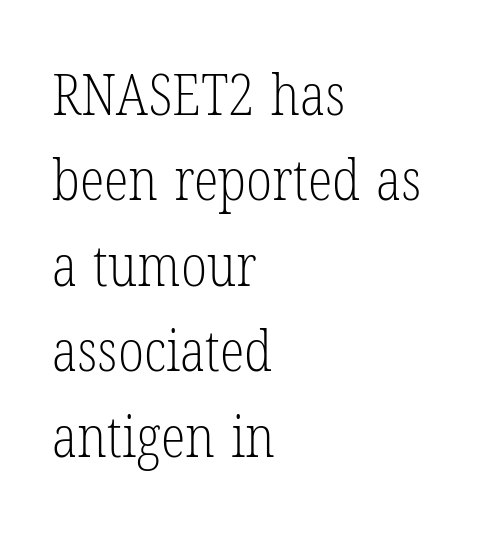
Q: Is the text bold? A: No.
Q: Is the text italic (slanted)? A: No, it is upright.
Q: Is the typeface a serif or a sans-serif typeface? A: Serif.
Q: Is the text underlined? A: No.
Q: How is the paragraph aligned? A: Left-aligned.
Q: Is the spacing between letters normal or unusually wide? A: Normal.
Q: Is the spacing between lines tight, normal or loose? A: Normal.
Q: Width (condensed, normal, or wide)? A: Condensed.
Q: Stroke contrast? A: Low.
Q: x-height? A: Medium.
Q: Monospaced? A: No.
